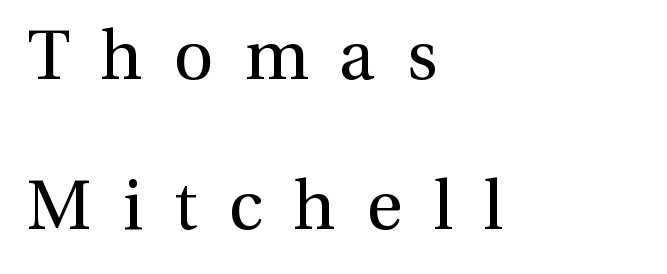
The image shows 69 px regular-weight serif type, upright; set left-aligned, loose line spacing (2.17x), unusually wide letter spacing (+0.45 em), not underlined; medium stroke contrast and a medium x-height.
